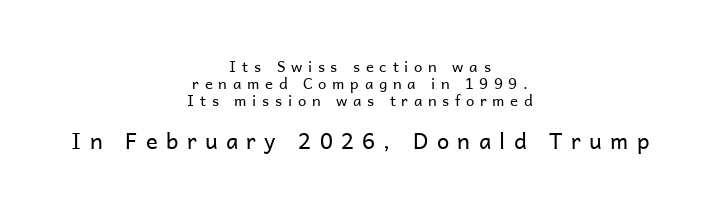
The image shows 22 px text type, upright; set centered, tight line spacing (1.15x), unusually wide letter spacing (+0.38 em), not underlined; the second (bottom) block is 1.47x larger.
